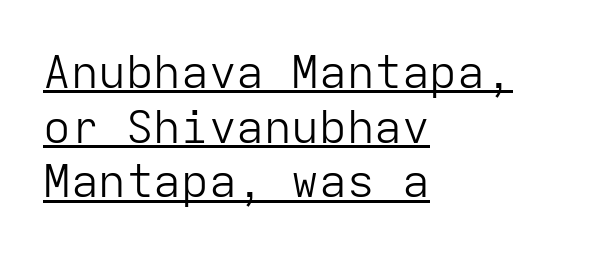
{"serif": "no", "italic": "no", "bold": "no", "weight": "light", "width": "normal", "stroke_contrast": "low", "x_height": "medium", "monospaced": "yes", "underline": "yes", "align": "left", "line_spacing_ratio": 1.19, "letter_spacing": "normal", "letter_spacing_em": 0.0, "glyph_px": 46}
